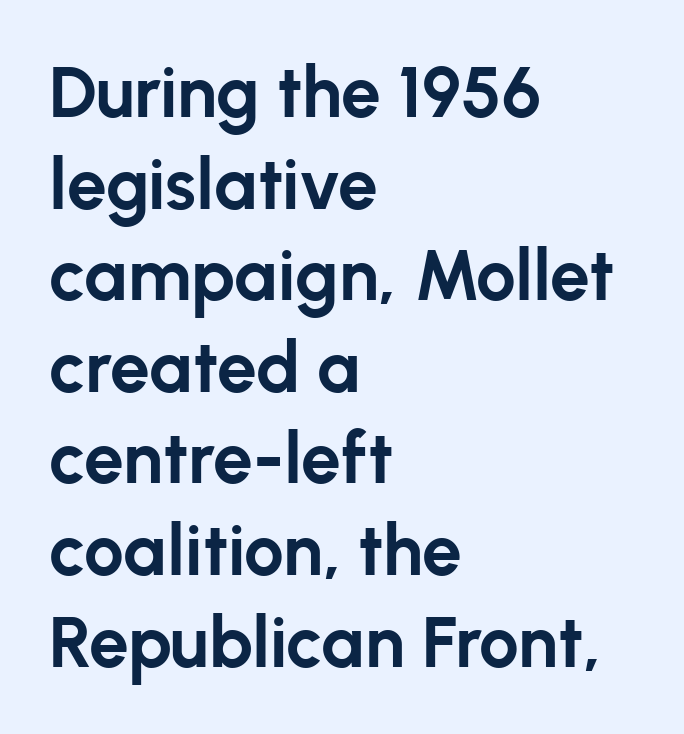
Q: Is the text bold? A: Yes.
Q: Is the text italic (slanted)? A: No, it is upright.
Q: Is the typeface a serif or a sans-serif typeface? A: Sans-serif.
Q: Is the text underlined? A: No.
Q: How is the paragraph aligned? A: Left-aligned.
Q: Is the spacing between letters normal or unusually wide? A: Normal.
Q: Is the spacing between lines tight, normal or loose? A: Normal.
Q: Width (condensed, normal, or wide)? A: Normal.
Q: Stroke contrast? A: Low.
Q: x-height? A: Medium.
Q: Monospaced? A: No.
